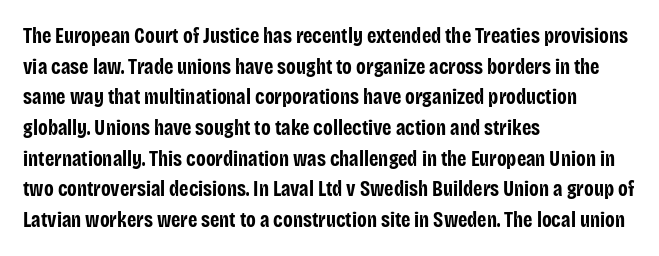
Q: Is the text bold? A: Yes.
Q: Is the text italic (slanted)? A: No, it is upright.
Q: Is the text underlined? A: No.
Q: How is the paragraph aligned? A: Left-aligned.
Q: Is the spacing between letters normal or unusually wide? A: Normal.
Q: Is the spacing between lines tight, normal or loose? A: Normal.
